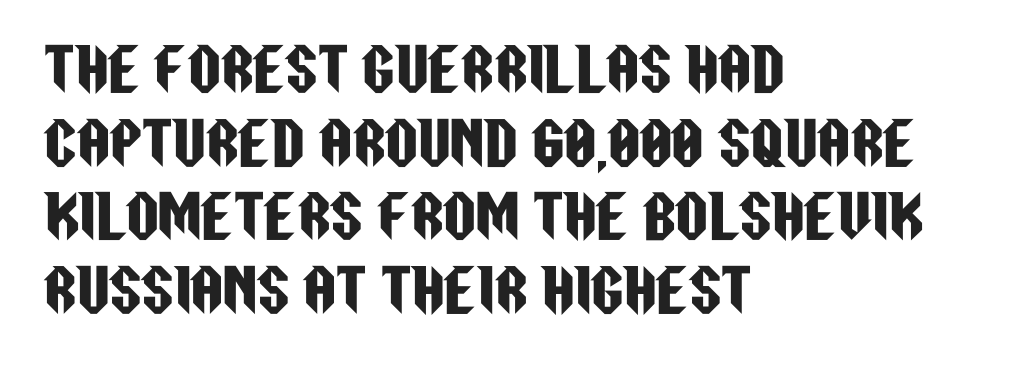
The designer left line spacing at the default. Tracking value appears to be zero — textbook default spacing. Alignment: flush left. Note: no serifs on the glyphs. Decoration check: the copy has no underline.
